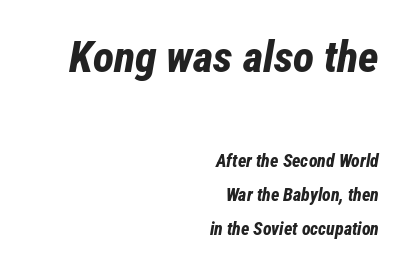
Is there much room between lines? Yes — plenty of vertical air separates them. Weight: bold. There is no visible air inserted between adjacent glyphs. The lines are quadded right.
